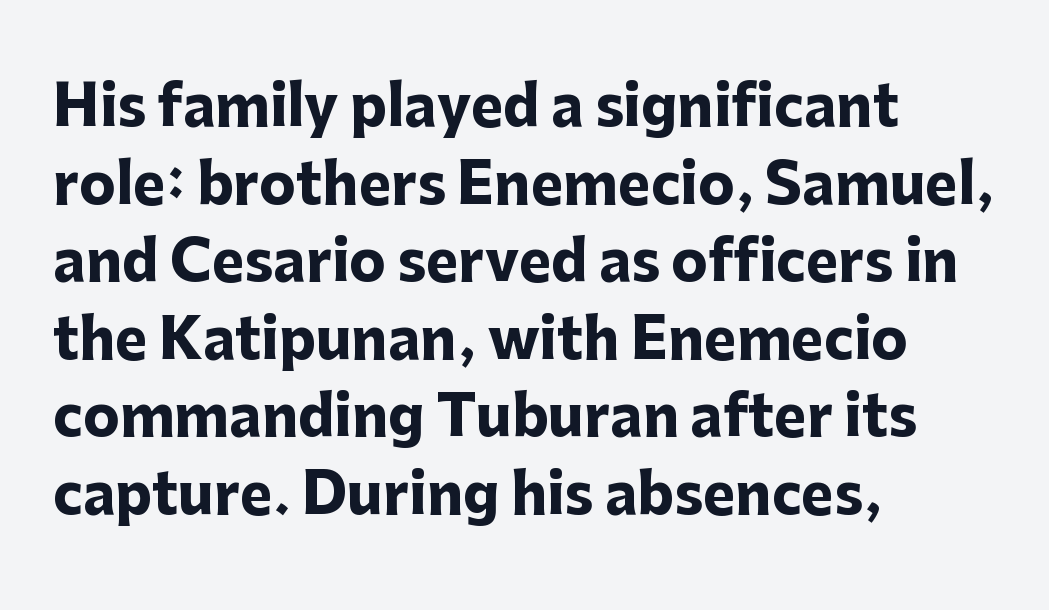
The image shows 55 px heavy sans-serif type, upright; set left-aligned, normal line spacing (1.41x), normal letter spacing, not underlined; low stroke contrast and a medium x-height.
